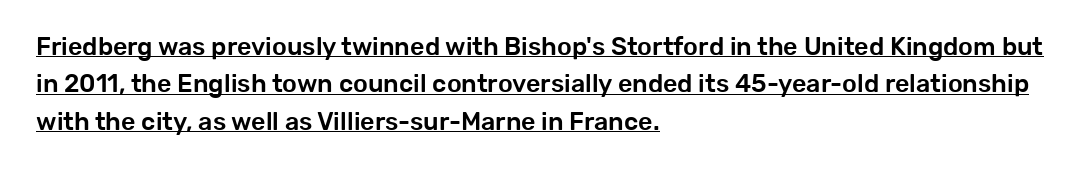
The image shows 25 px text type, upright; set left-aligned, normal line spacing (1.5x), normal letter spacing, underlined.
